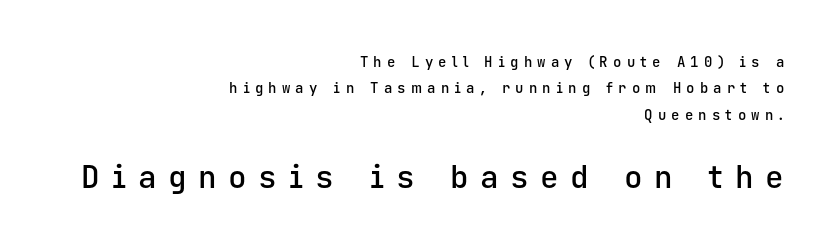
The image shows 31 px semibold sans-serif type, upright, monospaced; set right-aligned, line spacing 1.89x, unusually wide letter spacing (+0.37 em), not underlined; the second (bottom) block is 2.21x larger; low stroke contrast and a medium x-height.
